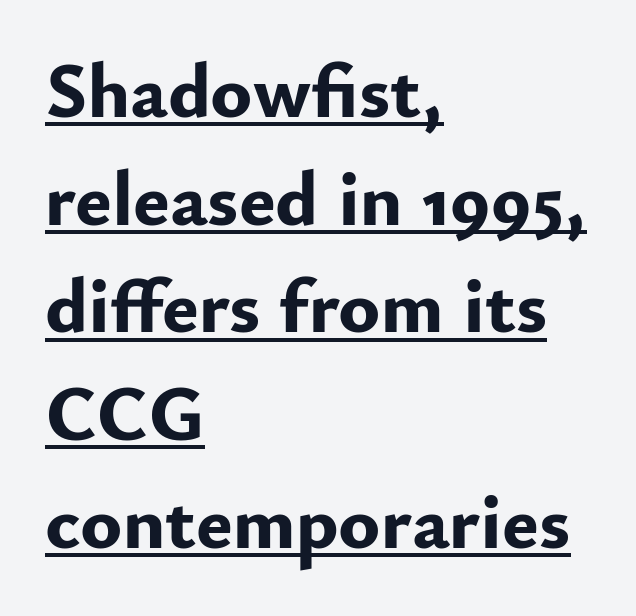
The type family on display is of the sans-serif kind. How would I describe the line gaps? Plain and ordinary. Notice how the stems are strictly vertical — no italics here. Look at the tracking — it's just the regular setting, nothing added.
